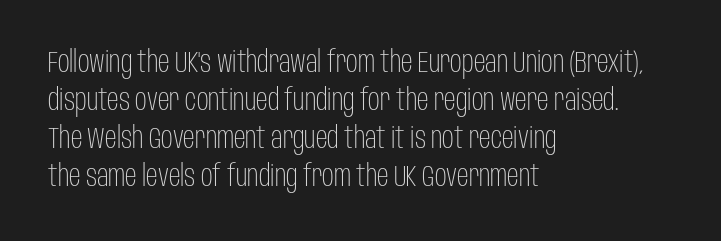
Beneath every word, the page is bare. Is this a heavy cut? Hardly; it is regular or lighter. Is there much room between lines? A standard amount, neither cramped nor airy. This rendering uses left alignment, leaving the right contour irregular. Is there any slant? The stems are plumb. Tracking here is standard; glyphs follow each other at the usual distance.
